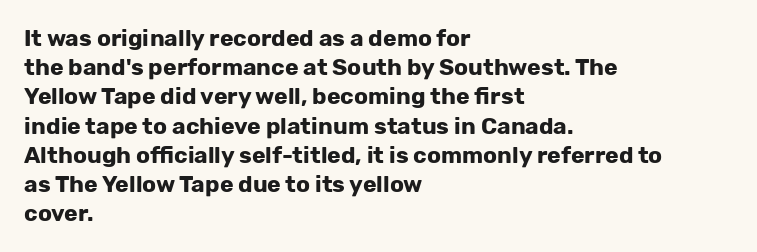
{"italic": "no", "bold": "yes", "underline": "no", "align": "left", "line_spacing": "normal", "line_spacing_ratio": 1.27, "letter_spacing": "normal", "letter_spacing_em": 0.0, "glyph_px": 23}
